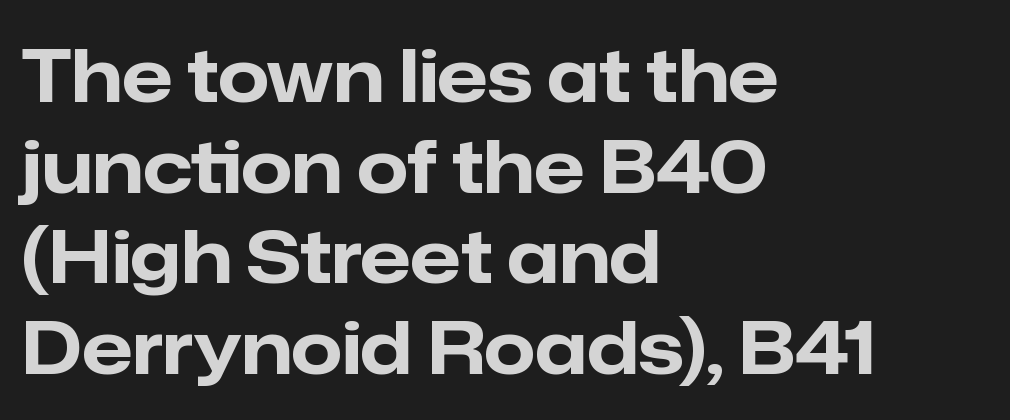
The image shows 73 px bold sans-serif type, upright; set left-aligned, line spacing 1.24x, normal letter spacing, not underlined; low stroke contrast and a medium x-height.
